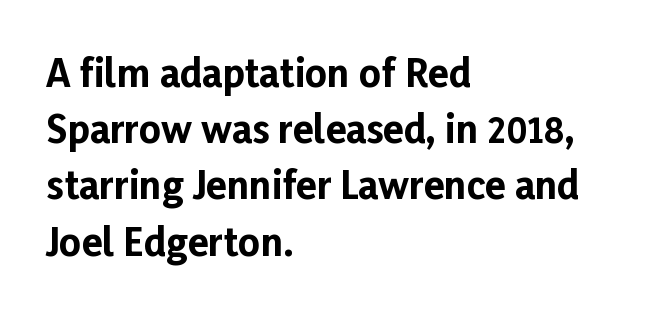
The image shows 38 px bold sans-serif type, upright; set left-aligned, normal line spacing (1.48x), normal letter spacing, not underlined; low stroke contrast and a medium x-height.
